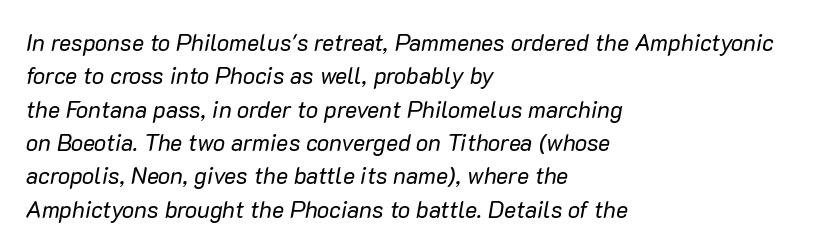
Q: Is the text bold? A: No.
Q: Is the text italic (slanted)? A: Yes, it leans right by about 10 degrees.
Q: Is the text underlined? A: No.
Q: How is the paragraph aligned? A: Left-aligned.
Q: Is the spacing between letters normal or unusually wide? A: Normal.
Q: Is the spacing between lines tight, normal or loose? A: Normal.
